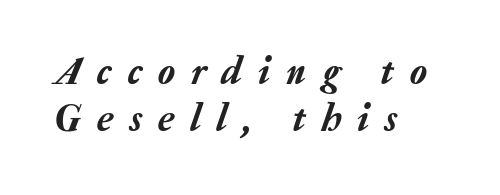
The image shows 39 px text type, italic (leaning right); set left-aligned, line spacing 1.2x, unusually wide letter spacing (+0.42 em), not underlined; low stroke contrast and a medium x-height.
